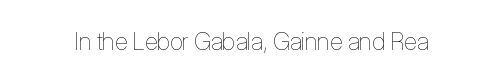
{"italic": "no", "bold": "no", "underline": "no", "letter_spacing": "normal", "letter_spacing_em": 0.0, "glyph_px": 24}
